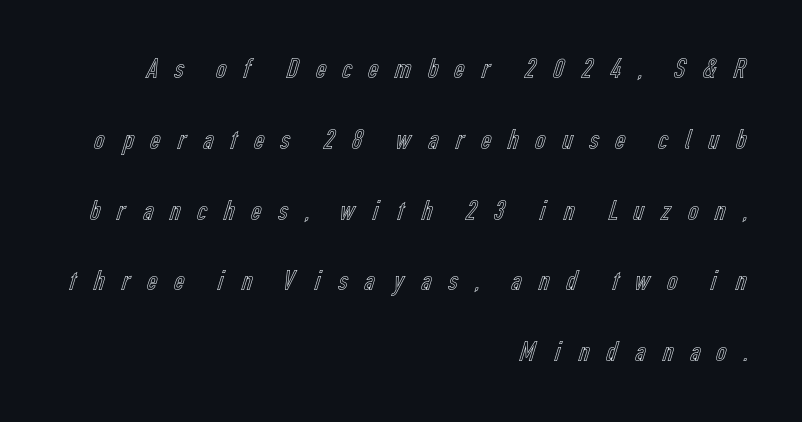
Between one letter and the next there's a generous, obvious gap. Horizontally, the lines are justified to the trailing edge only. This sample has the flowing, uneven cadence of proportional lettering.
